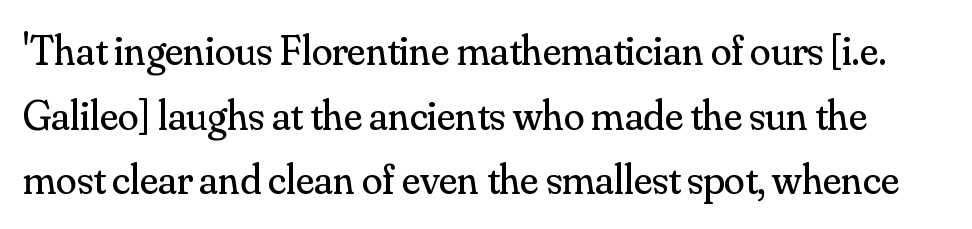
The image shows 42 px regular-weight serif type, upright; set normal line spacing (1.54x), normal letter spacing, not underlined; medium stroke contrast and a small x-height.
